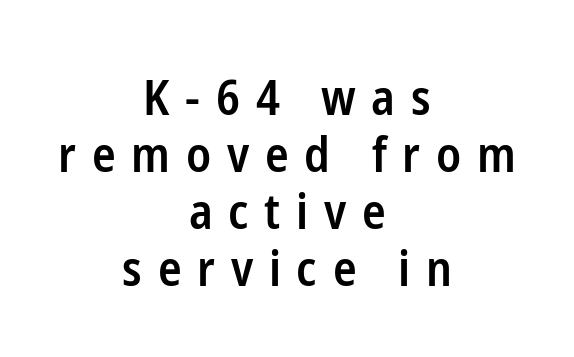
{"serif": "no", "italic": "no", "bold": "semi", "weight": "semibold", "width": "condensed", "stroke_contrast": "low", "x_height": "medium", "monospaced": "no", "underline": "no", "align": "center", "line_spacing_ratio": 1.16, "letter_spacing": "wide", "letter_spacing_em": 0.32, "glyph_px": 49}
